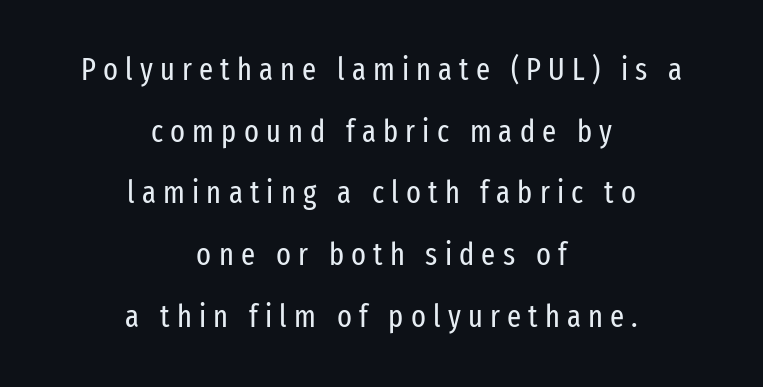
The image shows 31 px regular-weight, condensed sans-serif type, upright; set centered, loose line spacing (1.99x), unusually wide letter spacing (+0.23 em), not underlined; low stroke contrast and a medium x-height.
